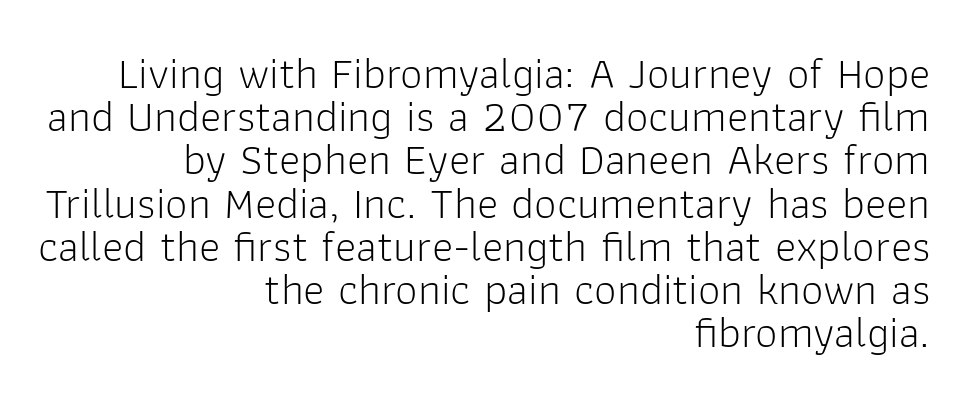
{"serif": "no", "italic": "no", "bold": "no", "weight": "light", "width": "normal", "stroke_contrast": "low", "x_height": "medium", "monospaced": "no", "underline": "no", "align": "right", "line_spacing": "tight", "line_spacing_ratio": 0.96, "letter_spacing": "normal", "letter_spacing_em": 0.0, "glyph_px": 45}
